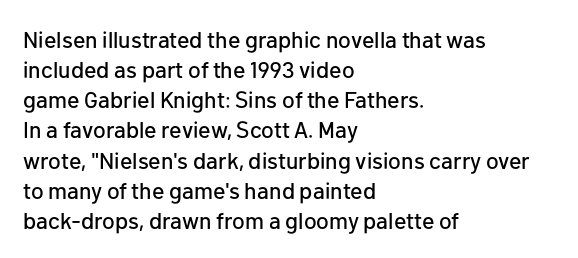
{"italic": "no", "underline": "no", "align": "left", "line_spacing": "normal", "line_spacing_ratio": 1.31, "letter_spacing": "normal", "letter_spacing_em": 0.0, "glyph_px": 23}
